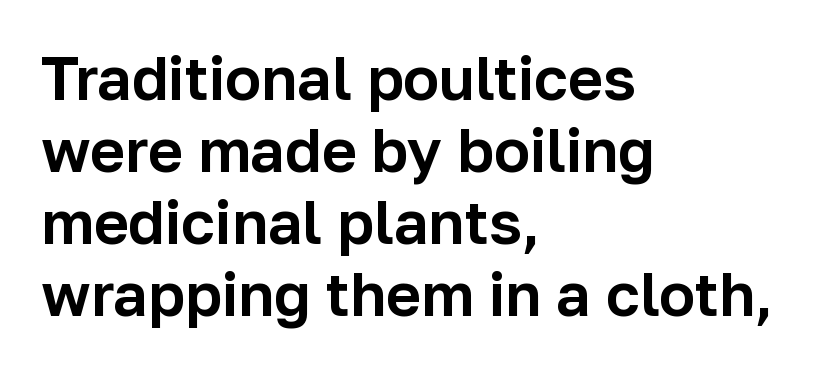
The rendering keeps characters at their native spacing. The glyphs in this specimen are sans serif. Spacing verdict: proportional, widths tailored to each character. Nope, not italic — everything's standing straight.
